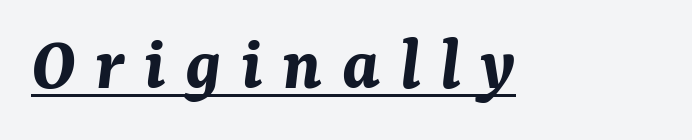
Is the type slanted? Yes — the strokes lean at a clear angle. The rendering uses a bold face; every stroke is thick and dark. Does a line run under the words? Yes, clearly. Character widths vary here, with narrow letters taking less room than wide ones. Look at the tracking — it's clearly loosened, letters drifting apart.
